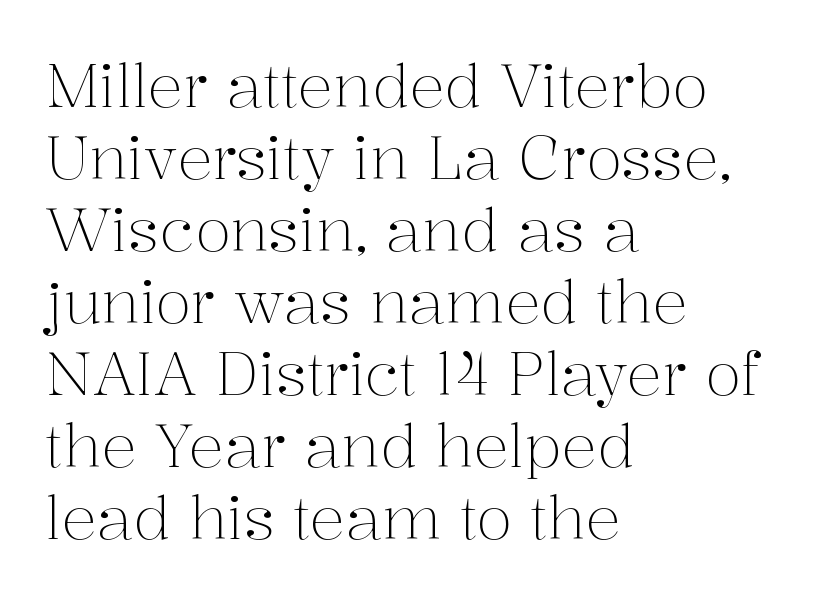
{"serif": "yes", "italic": "no", "bold": "no", "weight": "light", "width": "normal", "stroke_contrast": "medium", "x_height": "medium", "monospaced": "no", "underline": "no", "align": "left", "line_spacing_ratio": 1.22, "letter_spacing": "normal", "letter_spacing_em": 0.0, "glyph_px": 59}
